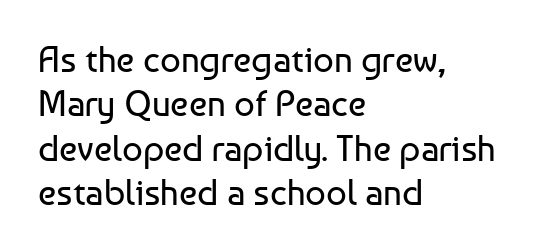
If you drew a line through each stem, it would be perfectly vertical. Note: no serifs on the glyphs. The rendering keeps characters at their native spacing. Stems and bowls with no extra thickness — not bold. Think of a printed novel: that variable character pitch is what you see here.
